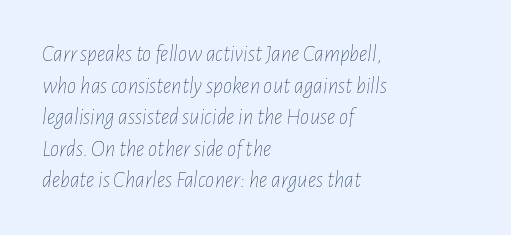
The image shows 23 px text type, italic (leaning right); set left-aligned, normal line spacing (1.37x), normal letter spacing, not underlined.
